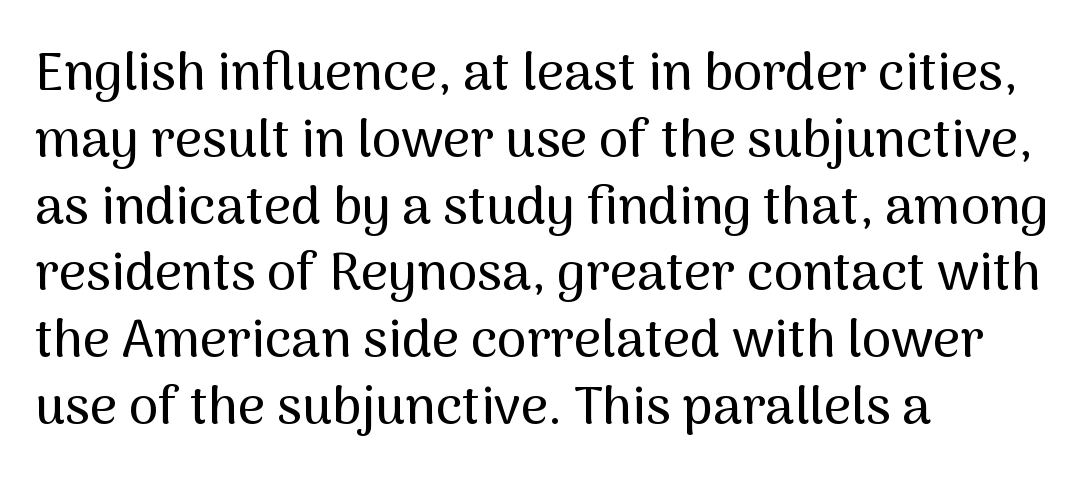
Observe the ordinary spacing: letters are neighbours, not strangers. You can tell it's not italic because the verticals are truly vertical. The face used here is proportionally spaced, like ordinary book or web type. The space directly below the letters is spotless. Font category for this specimen: sans-serif.
